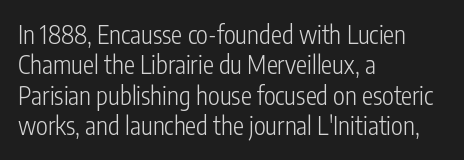
{"italic": "no", "bold": "no", "underline": "no", "align": "left", "line_spacing_ratio": 1.22, "letter_spacing": "normal", "letter_spacing_em": 0.0, "glyph_px": 25}
